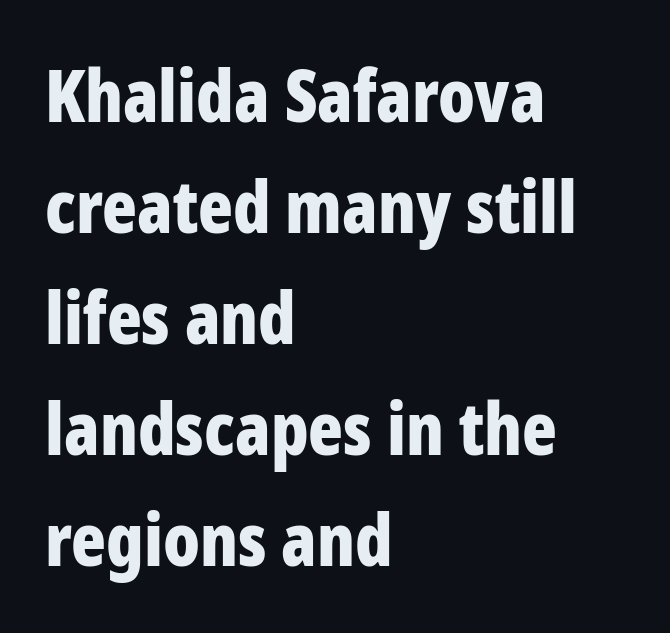
The image shows 72 px bold, condensed sans-serif type, upright; set left-aligned, normal line spacing (1.54x), normal letter spacing, not underlined; low stroke contrast and a medium x-height.
